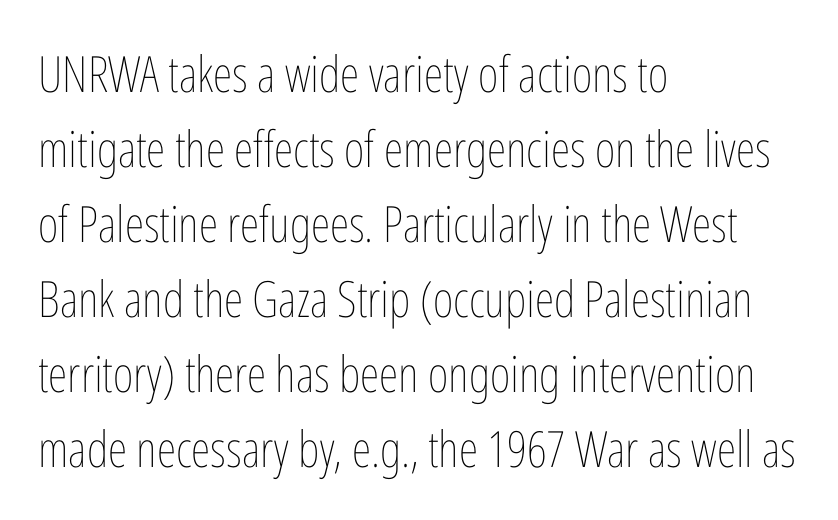
Q: Is the text bold? A: No.
Q: Is the text italic (slanted)? A: No, it is upright.
Q: Is the text underlined? A: No.
Q: How is the paragraph aligned? A: Left-aligned.
Q: Is the spacing between letters normal or unusually wide? A: Normal.
Q: Is the spacing between lines tight, normal or loose? A: Normal.
Q: Width (condensed, normal, or wide)? A: Condensed.
Q: Stroke contrast? A: Low.
Q: x-height? A: Medium.
Q: Monospaced? A: No.
